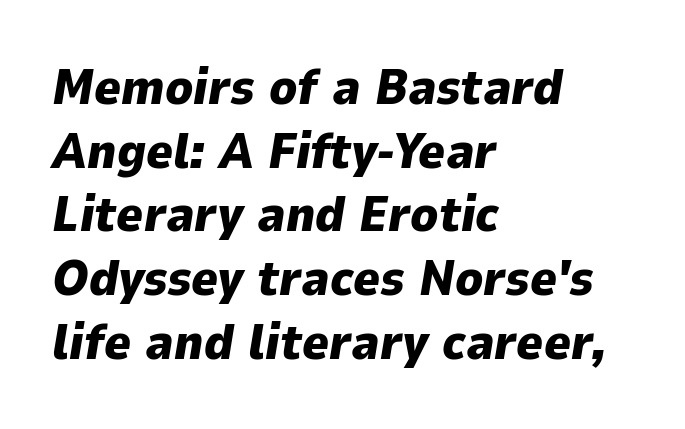
{"italic": "yes", "lean": "right", "slant_degrees": 9, "bold": "yes", "weight": "heavy", "width": "normal", "stroke_contrast": "low", "x_height": "medium", "monospaced": "no", "underline": "no", "align": "left", "line_spacing": "normal", "line_spacing_ratio": 1.25, "letter_spacing": "normal", "letter_spacing_em": 0.0, "glyph_px": 51}
